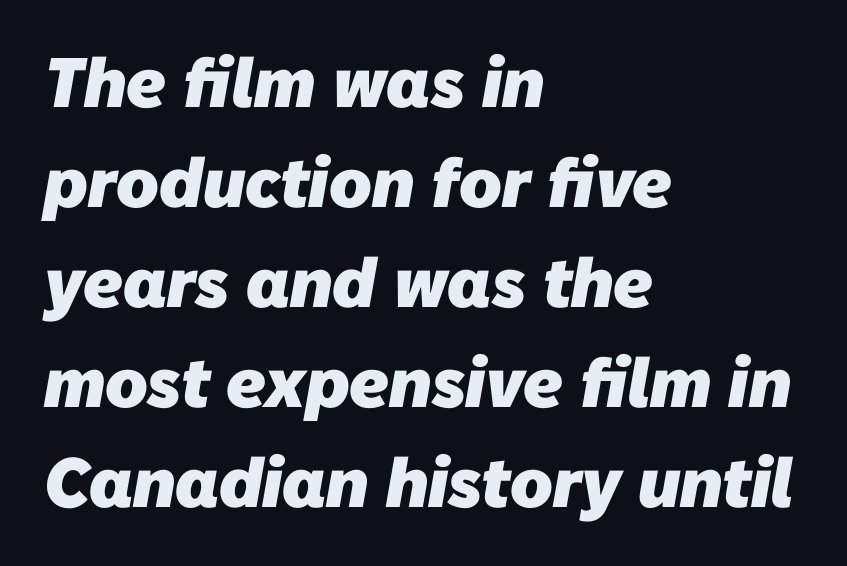
Q: Is the text bold? A: Yes.
Q: Is the typeface a serif or a sans-serif typeface? A: Sans-serif.
Q: Is the text underlined? A: No.
Q: How is the paragraph aligned? A: Left-aligned.
Q: Is the spacing between letters normal or unusually wide? A: Normal.
Q: Is the spacing between lines tight, normal or loose? A: Normal.
Q: Width (condensed, normal, or wide)? A: Normal.
Q: Stroke contrast? A: Low.
Q: x-height? A: Medium.
Q: Monospaced? A: No.
